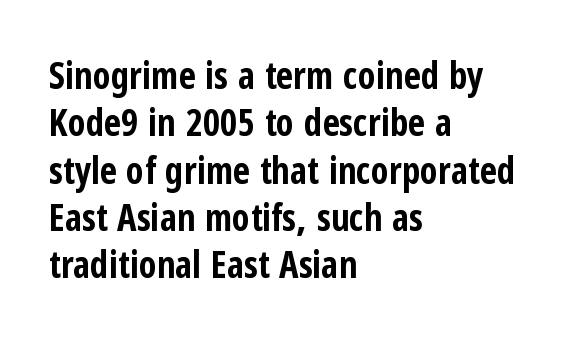
The paragraph has a hard left edge and a soft right edge. Here the designer chose a conventional face with non-uniform glyph widths. The passage shown has conventional tracking throughout. Each new line begins a customary step beneath the previous one.
